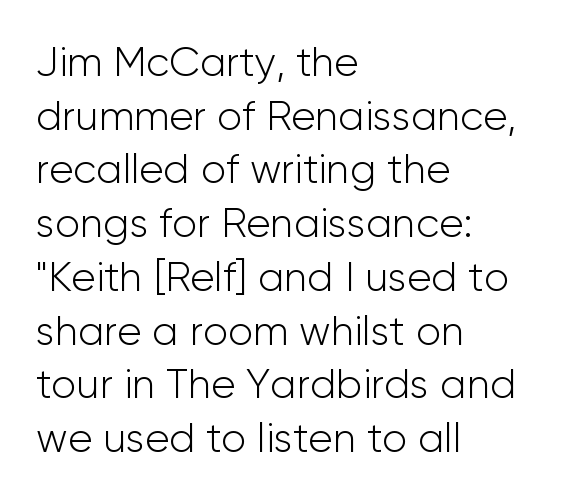
The image shows 41 px light sans-serif type, upright; set left-aligned, normal line spacing (1.31x), normal letter spacing, not underlined; low stroke contrast and a medium x-height.
